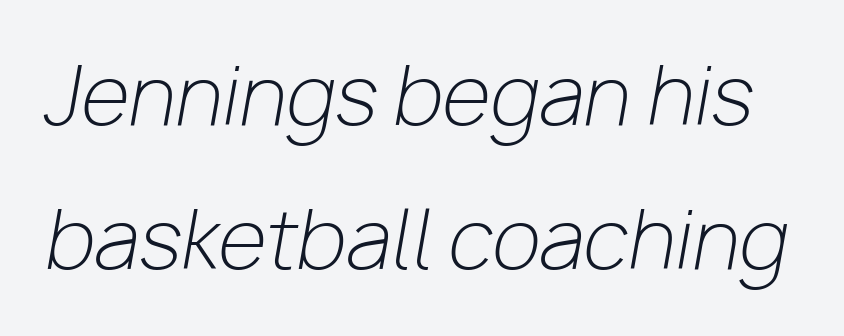
{"italic": "yes", "lean": "right", "slant_degrees": 10, "bold": "no", "weight": "light", "width": "normal", "stroke_contrast": "low", "x_height": "medium", "monospaced": "no", "underline": "no", "line_spacing_ratio": 1.82, "letter_spacing": "normal", "letter_spacing_em": 0.0, "glyph_px": 79}
